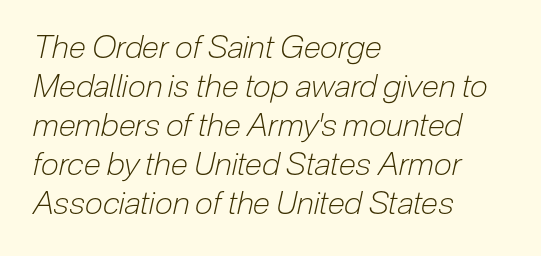
Is this a heavy cut? Hardly; it is regular or lighter. This sample has the flowing, uneven cadence of proportional lettering. In terms of letterspacing, this is plain default setting. The axis of the letterforms is tilted away from vertical. These lines are set flush left with a ragged right edge. The passage shown is not underscored anywhere.
